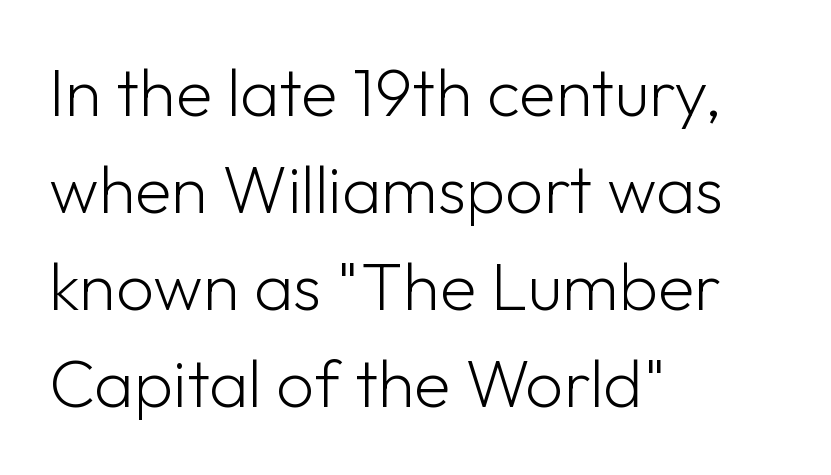
{"serif": "no", "italic": "no", "bold": "no", "weight": "light", "width": "normal", "stroke_contrast": "low", "x_height": "medium", "monospaced": "no", "underline": "no", "align": "left", "line_spacing": "normal", "line_spacing_ratio": 1.45, "letter_spacing": "normal", "letter_spacing_em": 0.0, "glyph_px": 67}
